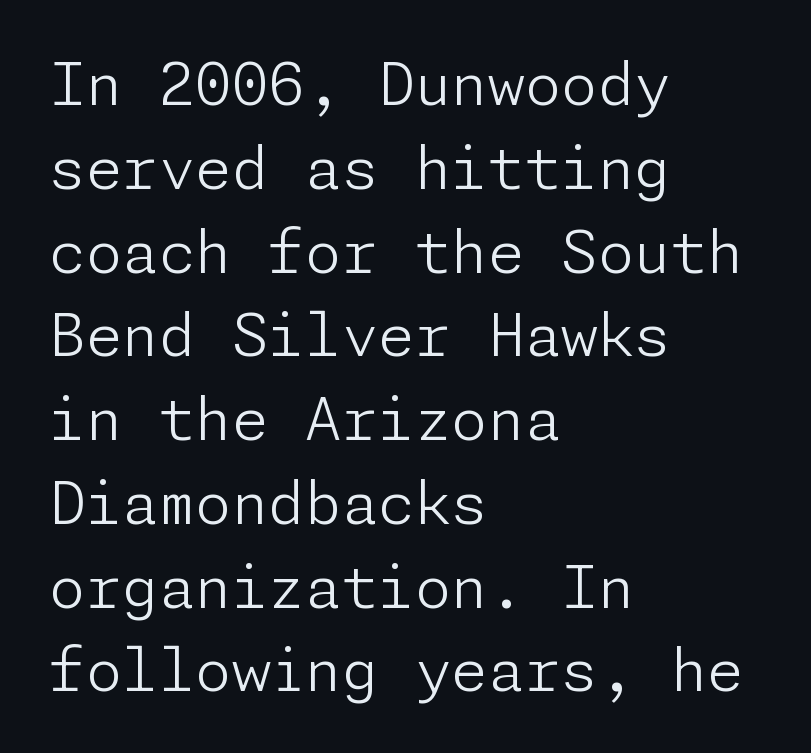
Q: Is the text bold? A: No.
Q: Is the text italic (slanted)? A: No, it is upright.
Q: Is the typeface a serif or a sans-serif typeface? A: Sans-serif.
Q: Is the text underlined? A: No.
Q: How is the paragraph aligned? A: Left-aligned.
Q: Is the spacing between letters normal or unusually wide? A: Normal.
Q: Is the spacing between lines tight, normal or loose? A: Normal.
Q: Width (condensed, normal, or wide)? A: Normal.
Q: Stroke contrast? A: Low.
Q: x-height? A: Medium.
